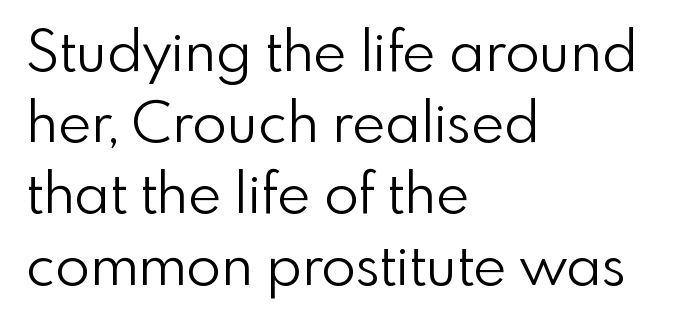
Q: Is the text bold? A: No.
Q: Is the text italic (slanted)? A: No, it is upright.
Q: Is the typeface a serif or a sans-serif typeface? A: Sans-serif.
Q: Is the text underlined? A: No.
Q: How is the paragraph aligned? A: Left-aligned.
Q: Is the spacing between letters normal or unusually wide? A: Normal.
Q: Is the spacing between lines tight, normal or loose? A: Normal.
Q: Width (condensed, normal, or wide)? A: Normal.
Q: Stroke contrast? A: Low.
Q: x-height? A: Small.
Q: Monospaced? A: No.
